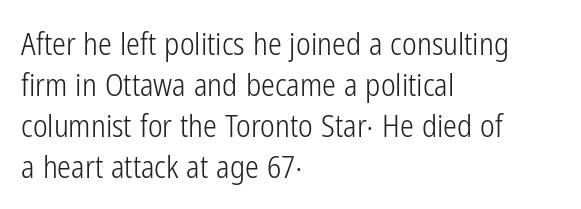
This is sans-serif lettering, the kind often seen on screens and signage. Each line starts at the same left margin while the right side varies. The string is rendered with underlining switched off. The strokes carry an ordinary text weight at most.
